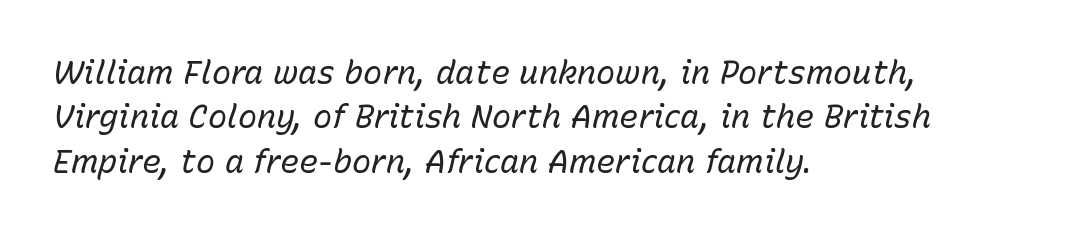
The leading is moderate, giving the passage an even texture. No extra tracking has been applied to these lines. Rule under the text: the space is simply empty. Do the characters align in a grid? No, the font is proportional.
